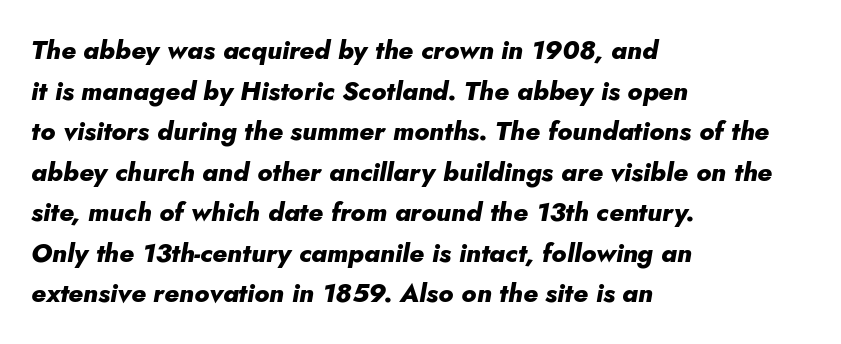
Emphasis-style slanted type is in use. Heft: maximum for text — a bold. The words here are not underlined. If you drew a ruler down the left edge, every line would touch it.
